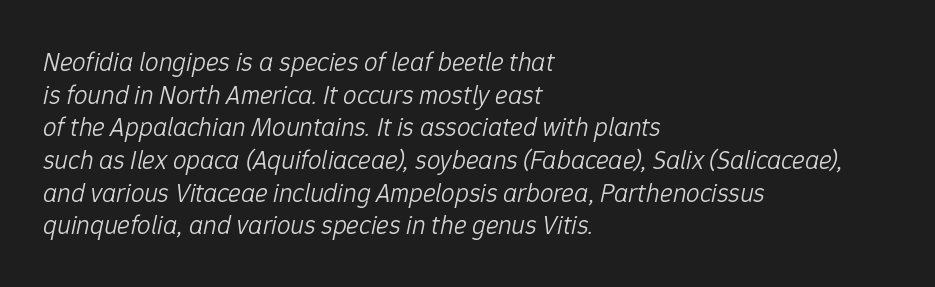
Posture: slanted. Compared with a typical body face, this is equally light or lighter still. Words appear dense and cohesive because spacing is normal. These lines are set flush left with a ragged right edge. Decoration check: the copy has no underline.
